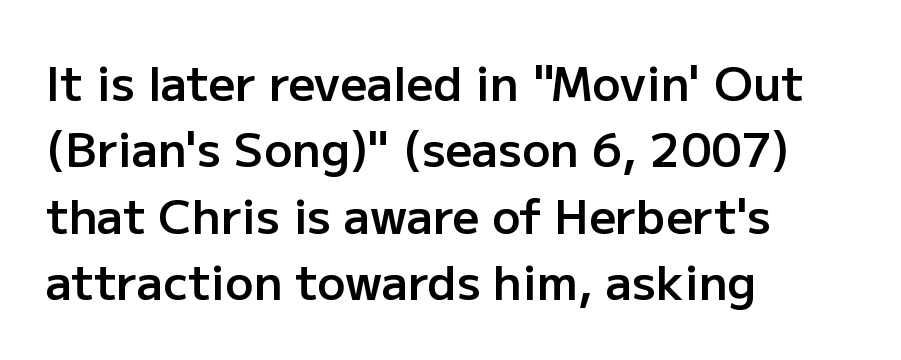
Descender tails drop into unmarked territory. Does extra space separate the letters? No, they use regular spacing. This sample uses an upright cut, with every glyph sitting square on the baseline. The leading is moderate, giving the passage an even texture. No feet cap the strokes, marking this as sans-serif type.
